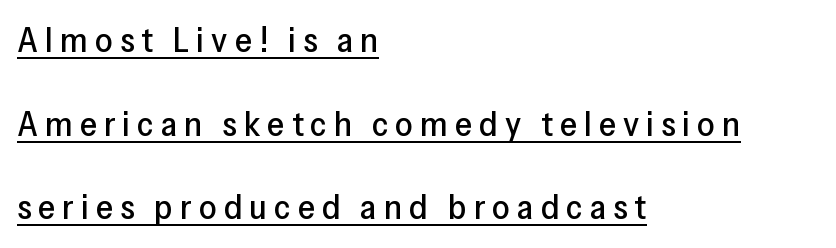
The image shows 35 px sans-serif type, upright; set left-aligned, loose line spacing (2.39x), unusually wide letter spacing (+0.2 em), underlined; low stroke contrast and a medium x-height.
